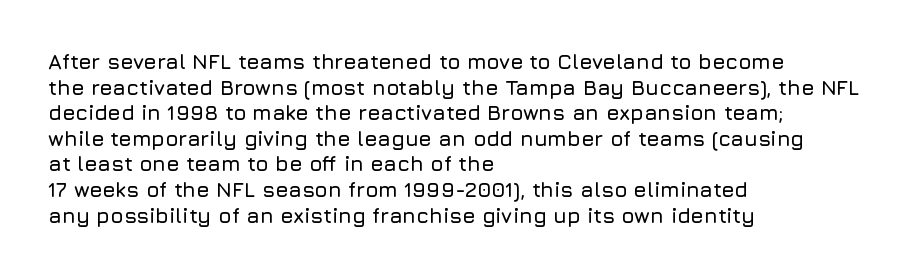
The image shows 21 px text type, upright; set left-aligned, line spacing 1.22x, normal letter spacing, not underlined.
